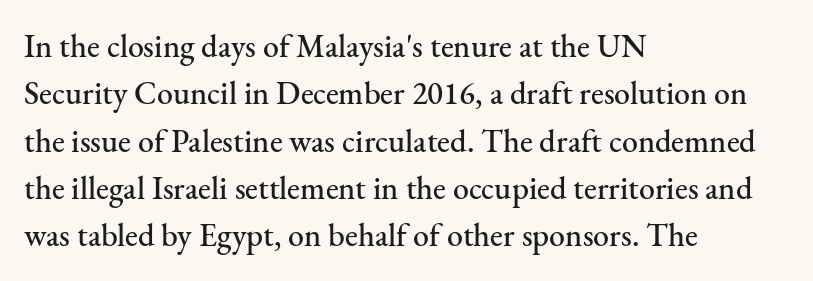
Q: Is the text italic (slanted)? A: No, it is upright.
Q: Is the typeface a serif or a sans-serif typeface? A: Serif.
Q: Is the text underlined? A: No.
Q: How is the paragraph aligned? A: Left-aligned.
Q: Is the spacing between letters normal or unusually wide? A: Normal.
Q: Is the spacing between lines tight, normal or loose? A: Normal.
Q: Width (condensed, normal, or wide)? A: Normal.
Q: Stroke contrast? A: Medium.
Q: x-height? A: Small.
Q: Monospaced? A: No.
